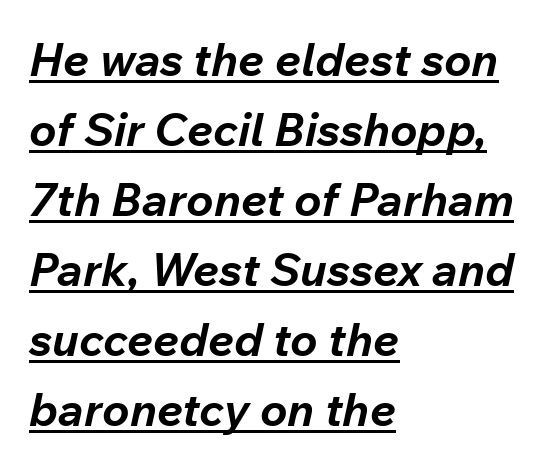
Q: Is the text bold? A: Yes.
Q: Is the text italic (slanted)? A: Yes, it leans right by about 12 degrees.
Q: Is the text underlined? A: Yes.
Q: How is the paragraph aligned? A: Left-aligned.
Q: Is the spacing between letters normal or unusually wide? A: Normal.
Q: Is the spacing between lines tight, normal or loose? A: Normal.
Q: Width (condensed, normal, or wide)? A: Normal.
Q: Stroke contrast? A: Low.
Q: x-height? A: Medium.
Q: Monospaced? A: No.
